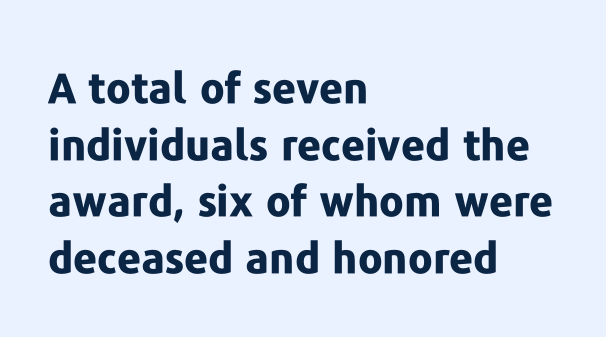
Q: Is the text bold? A: Yes.
Q: Is the text italic (slanted)? A: No, it is upright.
Q: Is the typeface a serif or a sans-serif typeface? A: Sans-serif.
Q: Is the text underlined? A: No.
Q: How is the paragraph aligned? A: Left-aligned.
Q: Is the spacing between letters normal or unusually wide? A: Normal.
Q: Is the spacing between lines tight, normal or loose? A: Normal.
Q: Width (condensed, normal, or wide)? A: Normal.
Q: Stroke contrast? A: Low.
Q: x-height? A: Medium.
Q: Monospaced? A: No.
